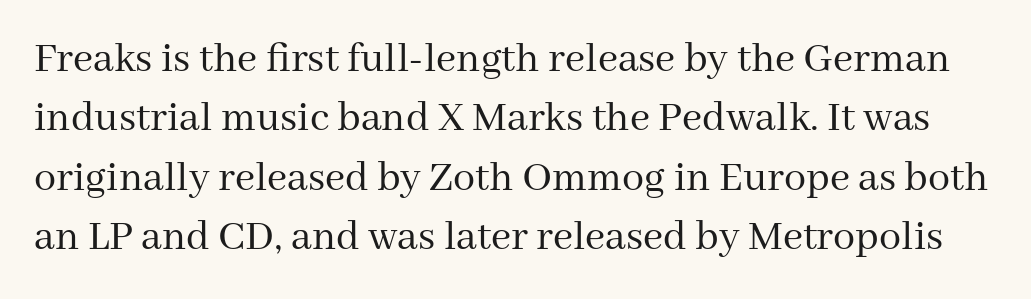
Q: Is the text bold? A: No.
Q: Is the text italic (slanted)? A: No, it is upright.
Q: Is the typeface a serif or a sans-serif typeface? A: Serif.
Q: Is the text underlined? A: No.
Q: Is the spacing between letters normal or unusually wide? A: Normal.
Q: Is the spacing between lines tight, normal or loose? A: Normal.
Q: Width (condensed, normal, or wide)? A: Normal.
Q: Stroke contrast? A: Medium.
Q: x-height? A: Medium.
Q: Monospaced? A: No.
